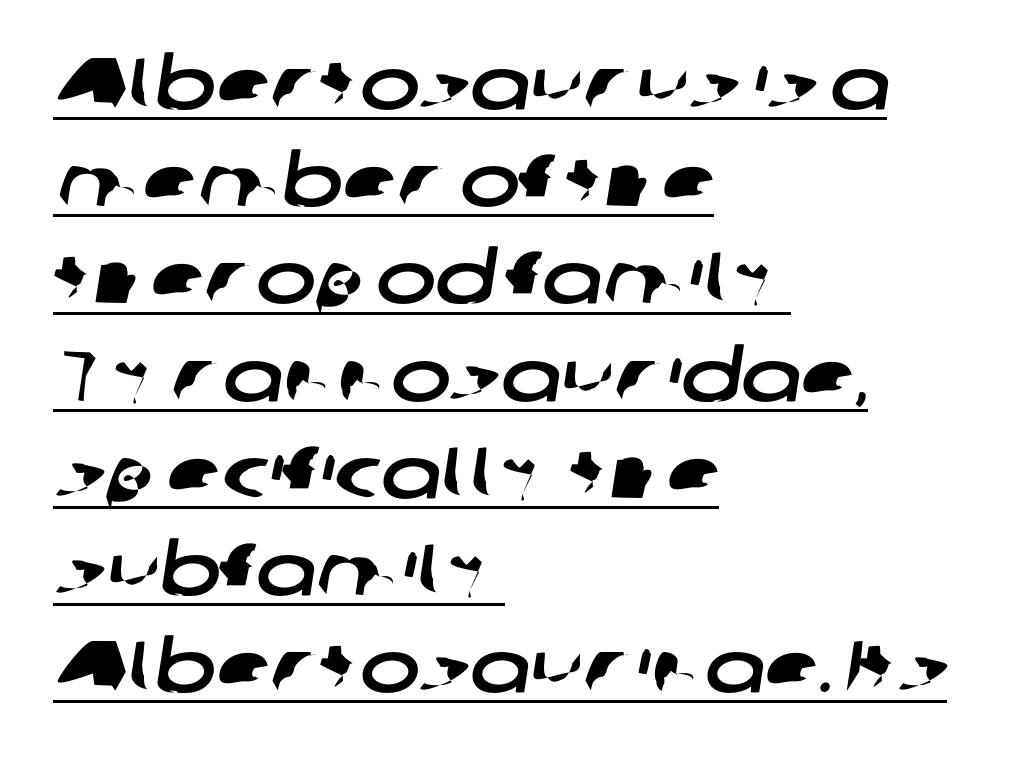
Q: Is the typeface a serif or a sans-serif typeface? A: Sans-serif.
Q: Is the text underlined? A: Yes.
Q: How is the paragraph aligned? A: Left-aligned.
Q: Is the spacing between letters normal or unusually wide? A: Normal.
Q: Is the spacing between lines tight, normal or loose? A: Normal.
Q: Width (condensed, normal, or wide)? A: Wide.
Q: Stroke contrast? A: Low.
Q: x-height? A: Medium.
Q: Monospaced? A: No.
